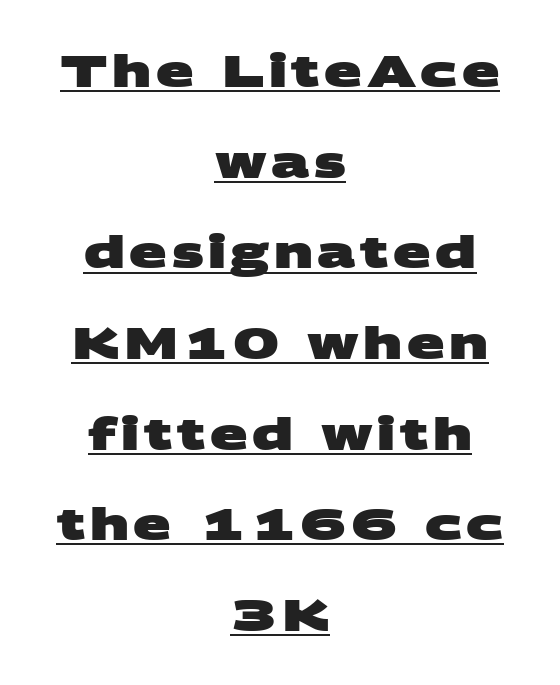
The image shows 44 px heavy, wide sans-serif type; set centered, loose line spacing (2.06x), underlined; medium stroke contrast and a large x-height.
